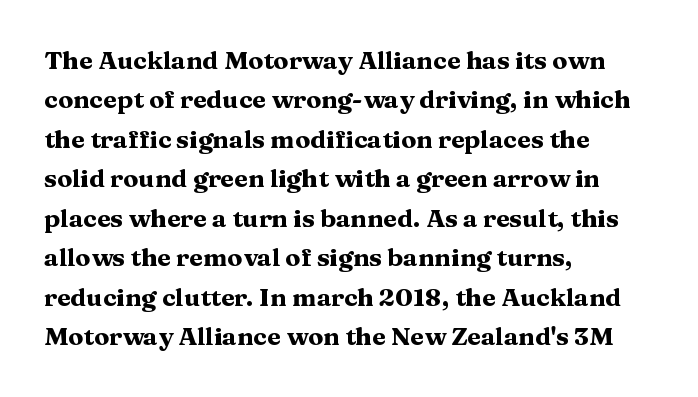
The image shows 25 px bold type, upright; set left-aligned, normal line spacing (1.58x), normal letter spacing, not underlined.
